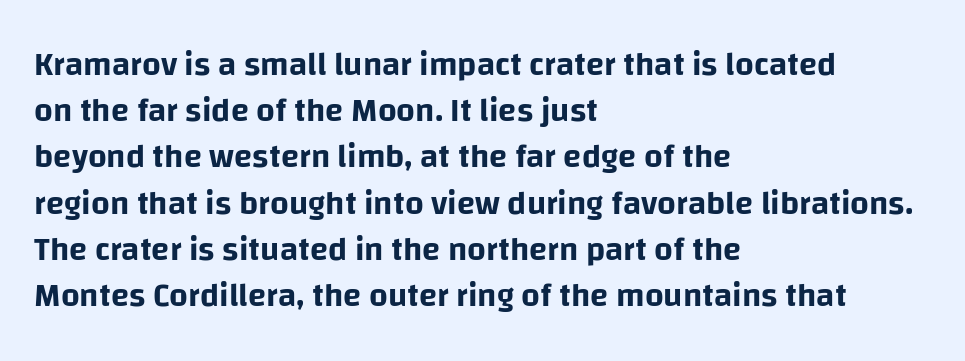
Q: Is the text italic (slanted)? A: No, it is upright.
Q: Is the typeface a serif or a sans-serif typeface? A: Sans-serif.
Q: Is the text underlined? A: No.
Q: How is the paragraph aligned? A: Left-aligned.
Q: Is the spacing between letters normal or unusually wide? A: Normal.
Q: Is the spacing between lines tight, normal or loose? A: Normal.
Q: Width (condensed, normal, or wide)? A: Normal.
Q: Stroke contrast? A: Low.
Q: x-height? A: Large.
Q: Monospaced? A: No.
